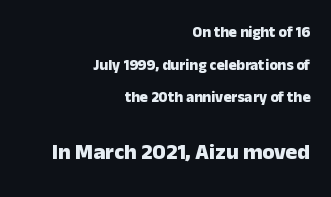
{"italic": "no", "bold": "yes", "underline": "no", "align": "right", "line_spacing": "loose", "line_spacing_ratio": 2.17, "letter_spacing": "normal", "letter_spacing_em": 0.0, "larger_block": "second", "size_ratio": 1.47, "glyph_px": 22}
